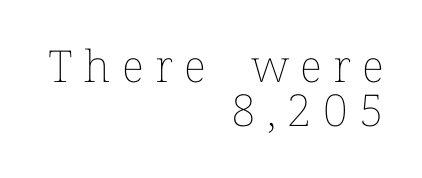
Q: Is the text bold? A: No.
Q: Is the text italic (slanted)? A: No, it is upright.
Q: Is the text underlined? A: No.
Q: How is the paragraph aligned? A: Right-aligned.
Q: Is the spacing between letters normal or unusually wide? A: Unusually wide.
Q: Is the spacing between lines tight, normal or loose? A: Tight.
Q: Width (condensed, normal, or wide)? A: Normal.
Q: Stroke contrast? A: Low.
Q: x-height? A: Medium.
Q: Monospaced? A: No.
